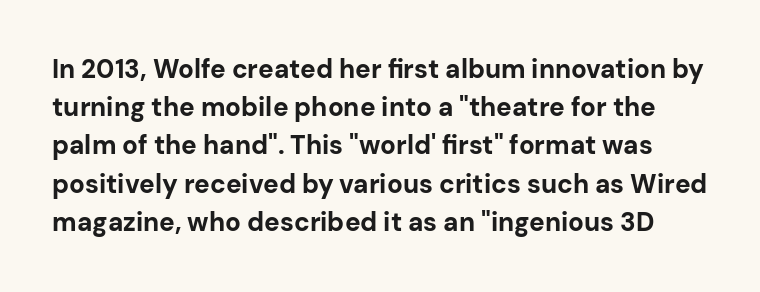
The image shows 26 px bold type, upright; set normal line spacing (1.47x), normal letter spacing, not underlined.
